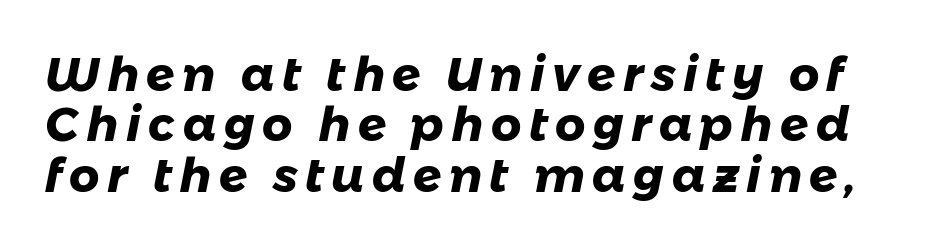
Q: Is the text bold? A: Yes.
Q: Is the typeface a serif or a sans-serif typeface? A: Sans-serif.
Q: Is the text underlined? A: No.
Q: Is the spacing between lines tight, normal or loose? A: Tight.
Q: Width (condensed, normal, or wide)? A: Normal.
Q: Stroke contrast? A: Low.
Q: x-height? A: Medium.
Q: Monospaced? A: No.
